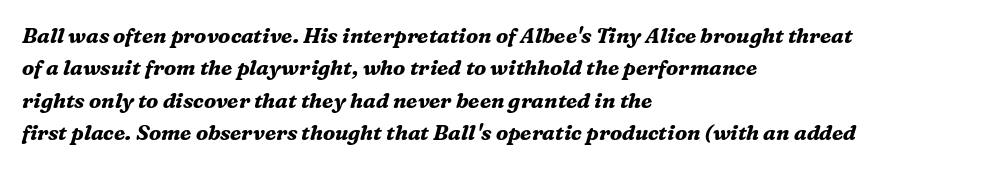
Summary of vertical rhythm: regular, with standard interline spacing. In CSS terms this would be text-align: left. Compared with ordinary roman type, these characters are visibly tilted. These lines keep a tight, regular rhythm from letter to letter.
